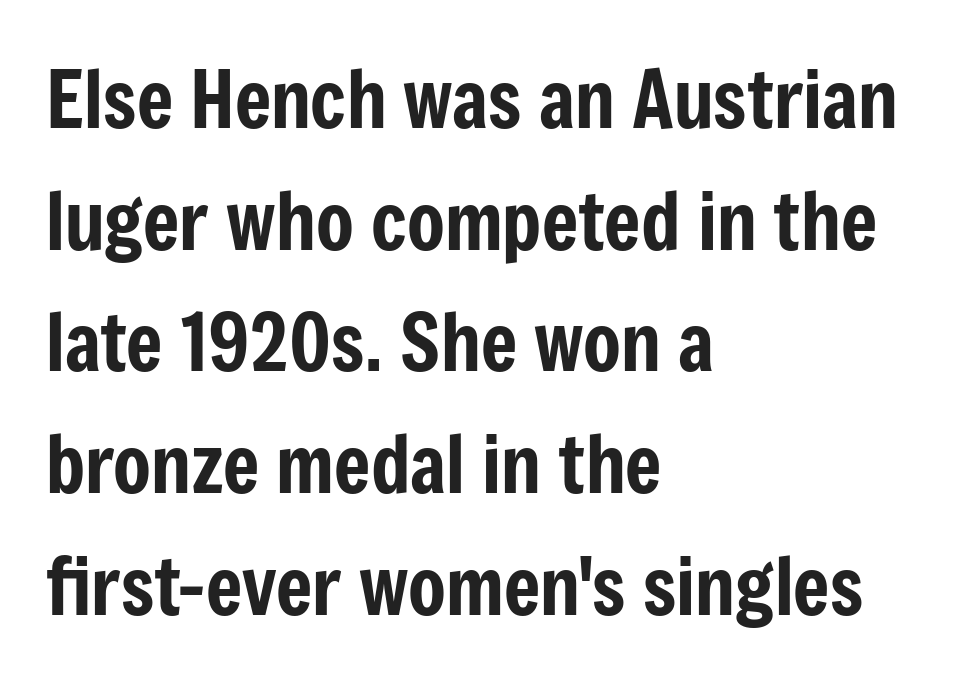
Q: Is the text italic (slanted)? A: No, it is upright.
Q: Is the typeface a serif or a sans-serif typeface? A: Sans-serif.
Q: Is the text underlined? A: No.
Q: How is the paragraph aligned? A: Left-aligned.
Q: Is the spacing between letters normal or unusually wide? A: Normal.
Q: Is the spacing between lines tight, normal or loose? A: Normal.
Q: Width (condensed, normal, or wide)? A: Condensed.
Q: Stroke contrast? A: Low.
Q: x-height? A: Medium.
Q: Monospaced? A: No.
